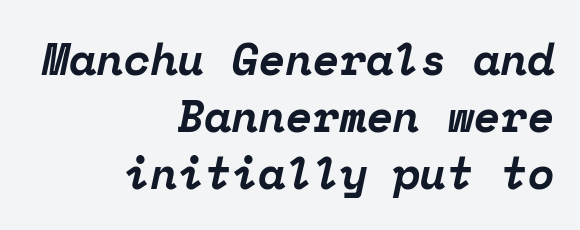
Q: Is the text bold? A: Yes.
Q: Is the text italic (slanted)? A: Yes, it leans right by about 12 degrees.
Q: Is the typeface a serif or a sans-serif typeface? A: Serif.
Q: Is the text underlined? A: No.
Q: How is the paragraph aligned? A: Right-aligned.
Q: Is the spacing between letters normal or unusually wide? A: Normal.
Q: Is the spacing between lines tight, normal or loose? A: Normal.
Q: Width (condensed, normal, or wide)? A: Normal.
Q: Stroke contrast? A: Low.
Q: x-height? A: Medium.
Q: Monospaced? A: Yes.
